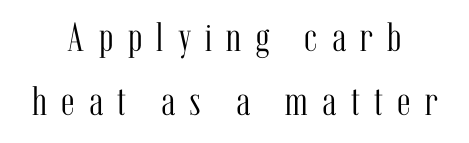
Q: Is the text bold? A: No.
Q: Is the text italic (slanted)? A: No, it is upright.
Q: Is the typeface a serif or a sans-serif typeface? A: Serif.
Q: Is the text underlined? A: No.
Q: How is the paragraph aligned? A: Centered.
Q: Is the spacing between letters normal or unusually wide? A: Unusually wide.
Q: Is the spacing between lines tight, normal or loose? A: Normal.
Q: Width (condensed, normal, or wide)? A: Condensed.
Q: Stroke contrast? A: Medium.
Q: x-height? A: Medium.
Q: Monospaced? A: No.
